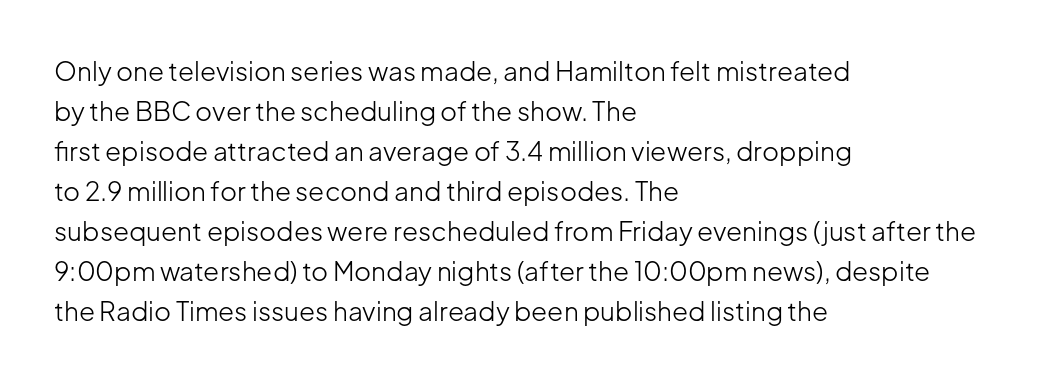
Descender tails drop into unmarked territory. Stroke mass is kept to a normal reading level or below. Default kerning and tracking; the words read as compact shapes. Teacher's note: observe the even left margin — that is flush-left alignment.
